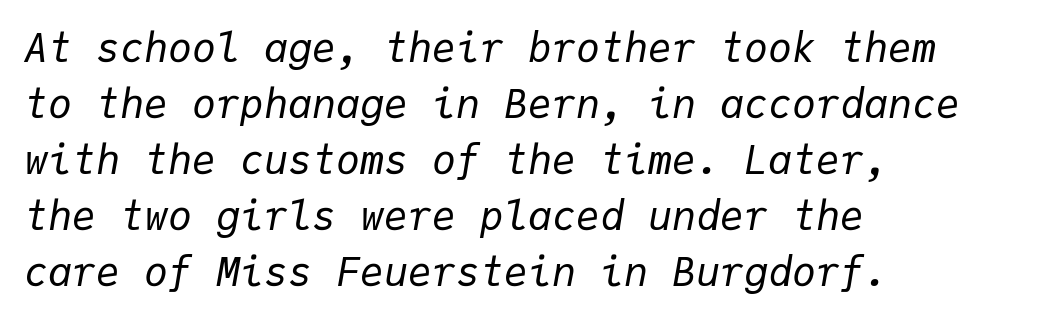
{"italic": "yes", "lean": "right", "slant_degrees": 9, "bold": "no", "weight": "regular", "width": "normal", "stroke_contrast": "low", "x_height": "medium", "monospaced": "yes", "underline": "no", "align": "left", "line_spacing": "normal", "line_spacing_ratio": 1.4, "letter_spacing": "normal", "letter_spacing_em": 0.0, "glyph_px": 40}
